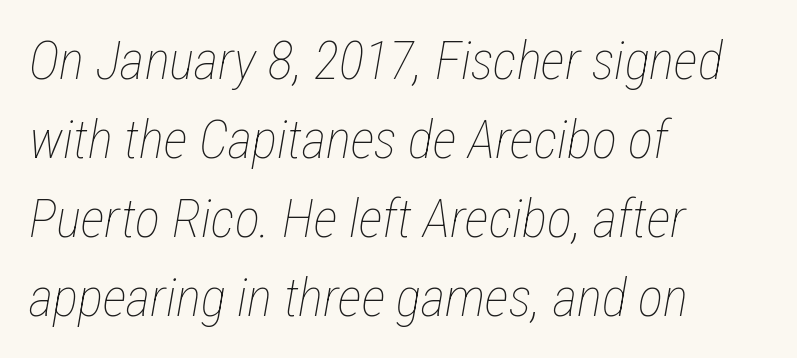
Do the characters align in a grid? No, the font is proportional. Default kerning and tracking; the words read as compact shapes. Reading down the block, your eye returns to a fixed left position each line. Compared with typical paragraphs, the rows here are spaced about the same.
